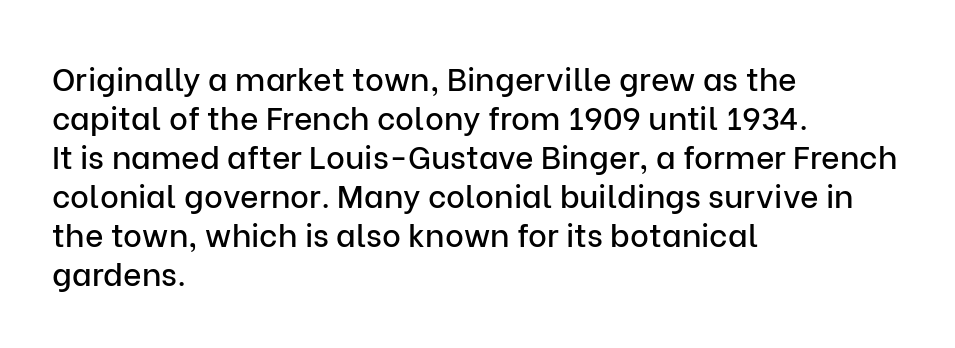
Q: Is the text italic (slanted)? A: No, it is upright.
Q: Is the typeface a serif or a sans-serif typeface? A: Sans-serif.
Q: Is the text underlined? A: No.
Q: How is the paragraph aligned? A: Left-aligned.
Q: Is the spacing between letters normal or unusually wide? A: Normal.
Q: Width (condensed, normal, or wide)? A: Normal.
Q: Stroke contrast? A: Low.
Q: x-height? A: Medium.
Q: Monospaced? A: No.
